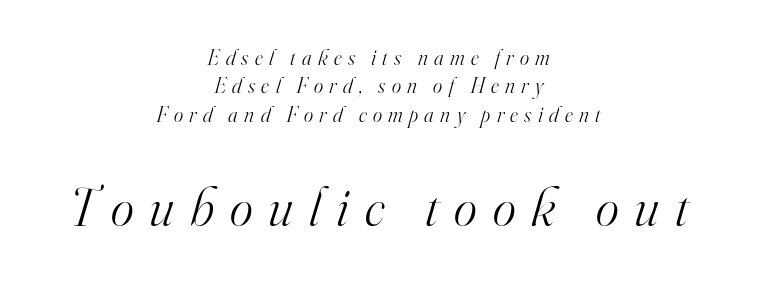
{"serif": "yes", "italic": "yes", "lean": "right", "slant_degrees": 16, "bold": "no", "weight": "light", "width": "normal", "stroke_contrast": "high", "x_height": "small", "monospaced": "no", "underline": "no", "align": "center", "line_spacing": "normal", "line_spacing_ratio": 1.29, "letter_spacing": "wide", "letter_spacing_em": 0.29, "larger_block": "second", "size_ratio": 2.5, "glyph_px": 55}
